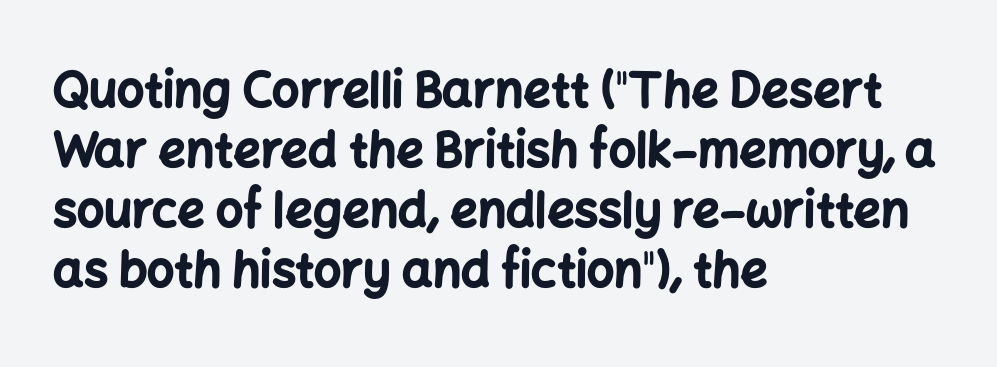
Q: Is the text bold? A: Yes.
Q: Is the text italic (slanted)? A: No, it is upright.
Q: Is the typeface a serif or a sans-serif typeface? A: Sans-serif.
Q: Is the text underlined? A: No.
Q: How is the paragraph aligned? A: Left-aligned.
Q: Is the spacing between letters normal or unusually wide? A: Normal.
Q: Is the spacing between lines tight, normal or loose? A: Normal.
Q: Width (condensed, normal, or wide)? A: Normal.
Q: Stroke contrast? A: Low.
Q: x-height? A: Medium.
Q: Monospaced? A: No.
